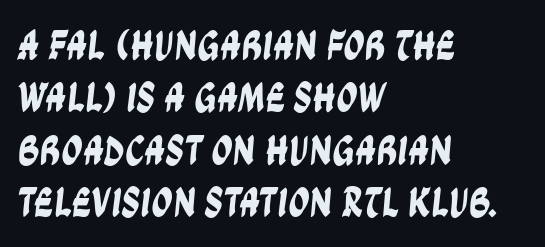
{"serif": "no", "width": "condensed", "stroke_contrast": "low", "x_height": "large", "monospaced": "no", "underline": "no", "align": "left", "line_spacing": "normal", "line_spacing_ratio": 1.25, "letter_spacing": "normal", "letter_spacing_em": 0.0, "glyph_px": 42}
